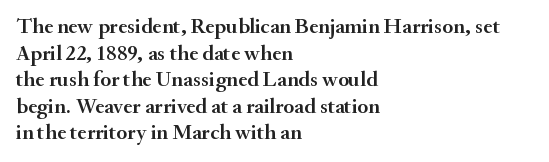
The image shows 22 px text type, upright; set left-aligned, line spacing 1.21x, normal letter spacing, not underlined.
